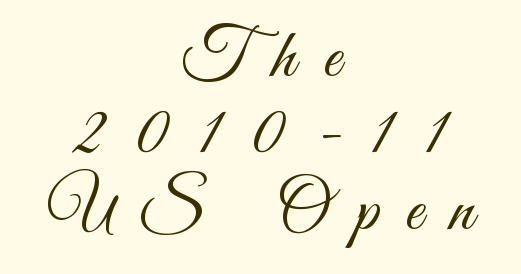
The image shows 70 px light, condensed sans-serif type; set centered, tight line spacing (1.09x), unusually wide letter spacing (+0.39 em), not underlined; medium stroke contrast and a small x-height.
